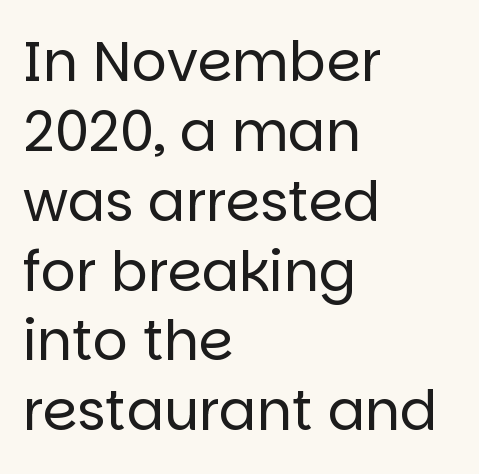
Character widths vary here, with narrow letters taking less room than wide ones. The glyphs are unaccompanied by any horizontal stroke below them. Spacing between characters is what you'd get straight out of the box. Alignment: flush left. Notice how the stems are strictly vertical — no italics here.
